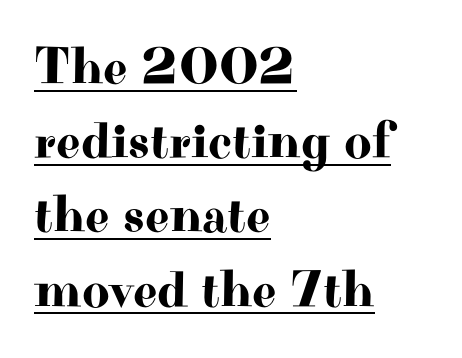
Do the characters align in a grid? No, the font is proportional. Posture: straight, roman, zero tilt. Font category for this specimen: serif. These characters rest on top of a visible drawn line.
